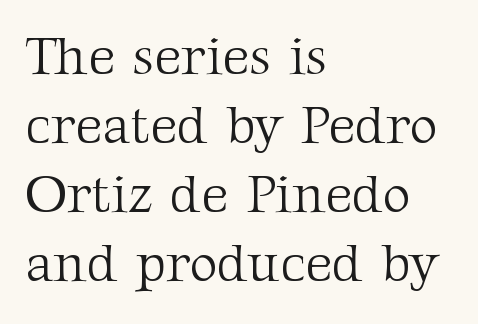
The image shows 54 px light serif type, upright; set left-aligned, normal line spacing (1.28x), normal letter spacing, not underlined; medium stroke contrast and a medium x-height.
